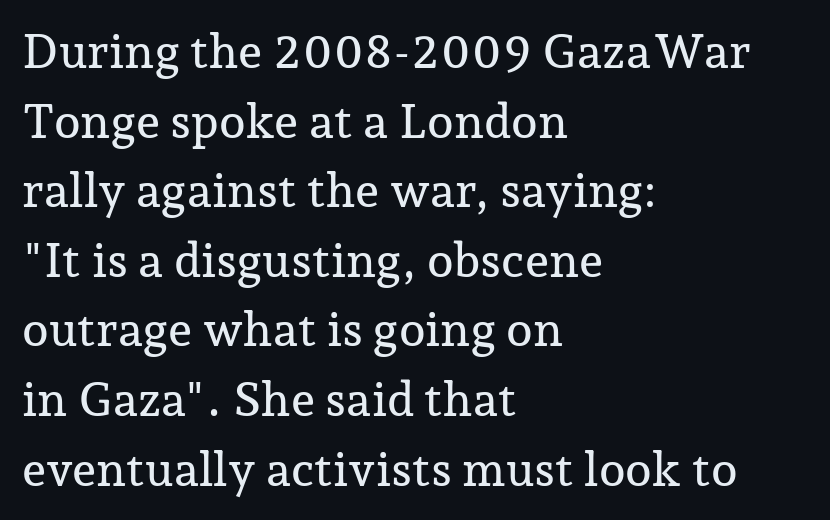
Q: Is the text italic (slanted)? A: No, it is upright.
Q: Is the typeface a serif or a sans-serif typeface? A: Serif.
Q: Is the text underlined? A: No.
Q: How is the paragraph aligned? A: Left-aligned.
Q: Is the spacing between letters normal or unusually wide? A: Normal.
Q: Is the spacing between lines tight, normal or loose? A: Normal.
Q: Width (condensed, normal, or wide)? A: Normal.
Q: Stroke contrast? A: Low.
Q: x-height? A: Medium.
Q: Monospaced? A: No.
